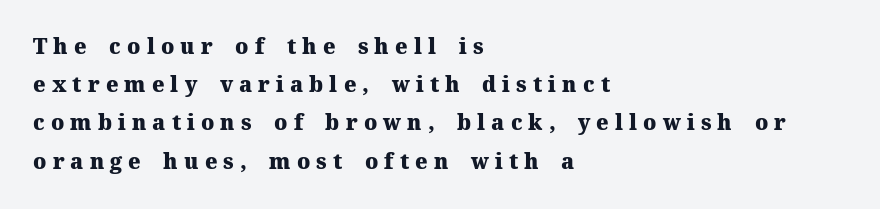
Q: Is the text bold? A: Yes.
Q: Is the text italic (slanted)? A: No, it is upright.
Q: Is the text underlined? A: No.
Q: How is the paragraph aligned? A: Left-aligned.
Q: Is the spacing between letters normal or unusually wide? A: Unusually wide.
